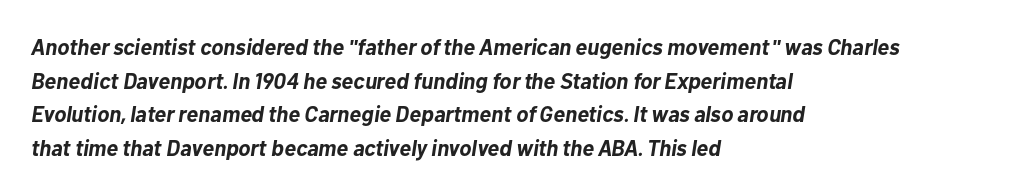
{"italic": "yes", "lean": "right", "slant_degrees": 10, "bold": "yes", "underline": "no", "align": "left", "line_spacing": "normal", "line_spacing_ratio": 1.53, "letter_spacing": "normal", "letter_spacing_em": 0.0, "glyph_px": 22}
